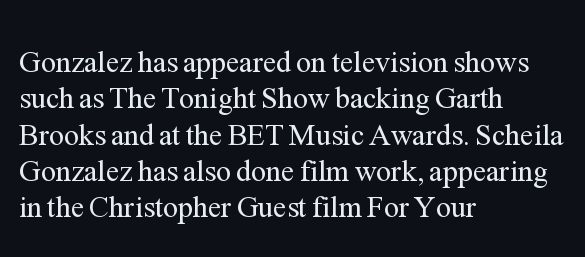
{"serif": "yes", "italic": "no", "bold": "no", "weight": "regular", "width": "normal", "stroke_contrast": "medium", "x_height": "medium", "monospaced": "no", "underline": "no", "align": "left", "line_spacing_ratio": 1.21, "letter_spacing": "normal", "letter_spacing_em": 0.0, "glyph_px": 30}
